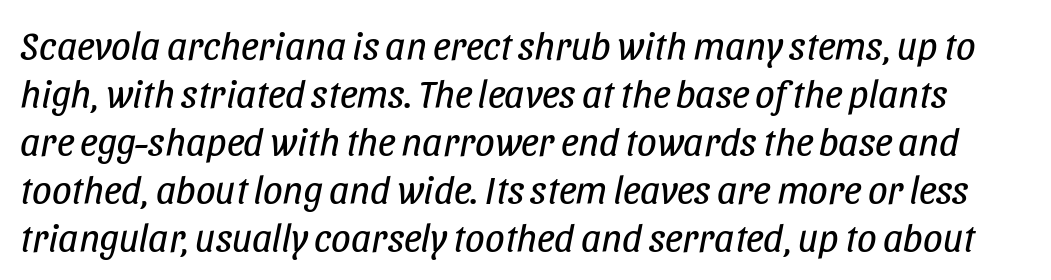
Q: Is the text bold? A: No.
Q: Is the text italic (slanted)? A: Yes, it leans right by about 11 degrees.
Q: Is the text underlined? A: No.
Q: Is the spacing between letters normal or unusually wide? A: Normal.
Q: Width (condensed, normal, or wide)? A: Condensed.
Q: Stroke contrast? A: Low.
Q: x-height? A: Large.
Q: Monospaced? A: No.
